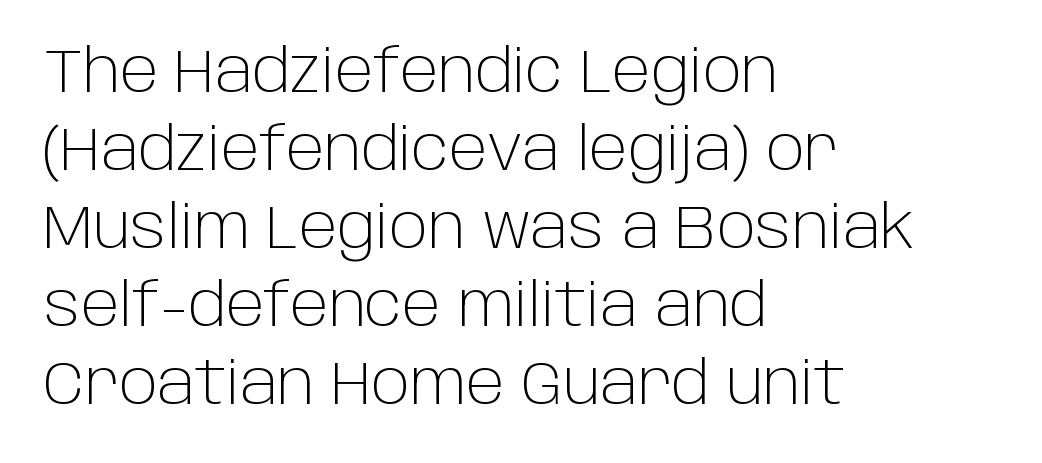
The image shows 60 px light sans-serif type, upright; set left-aligned, normal line spacing (1.3x), normal letter spacing, not underlined; low stroke contrast and a large x-height.
